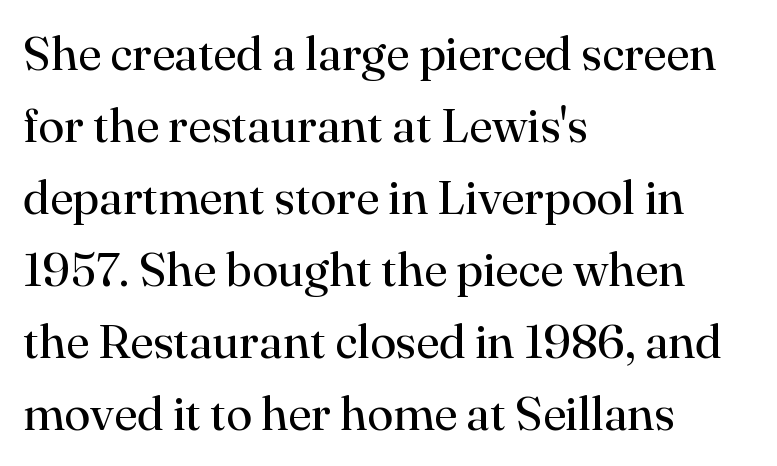
Q: Is the text bold? A: No.
Q: Is the text italic (slanted)? A: No, it is upright.
Q: Is the typeface a serif or a sans-serif typeface? A: Serif.
Q: Is the text underlined? A: No.
Q: How is the paragraph aligned? A: Left-aligned.
Q: Is the spacing between letters normal or unusually wide? A: Normal.
Q: Is the spacing between lines tight, normal or loose? A: Normal.
Q: Width (condensed, normal, or wide)? A: Normal.
Q: Stroke contrast? A: High.
Q: x-height? A: Small.
Q: Monospaced? A: No.
